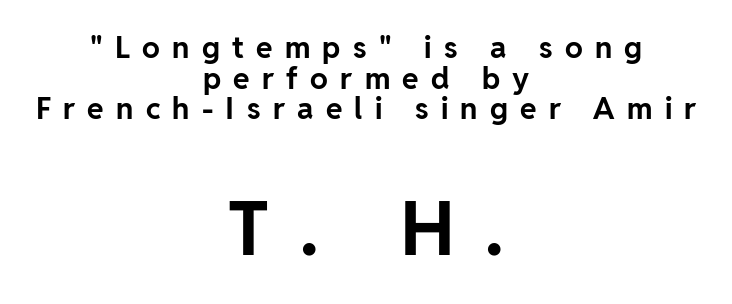
{"serif": "no", "italic": "no", "bold": "yes", "weight": "bold", "width": "normal", "stroke_contrast": "low", "x_height": "medium", "monospaced": "no", "underline": "no", "align": "center", "line_spacing": "tight", "line_spacing_ratio": 1.02, "letter_spacing": "wide", "letter_spacing_em": 0.41, "larger_block": "second", "size_ratio": 2.5, "glyph_px": 75}
